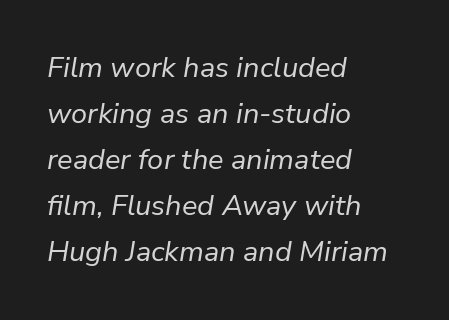
Q: Is the text bold? A: No.
Q: Is the text italic (slanted)? A: Yes, it leans right by about 9 degrees.
Q: Is the text underlined? A: No.
Q: How is the paragraph aligned? A: Left-aligned.
Q: Is the spacing between letters normal or unusually wide? A: Normal.
Q: Is the spacing between lines tight, normal or loose? A: Normal.
Q: Width (condensed, normal, or wide)? A: Normal.
Q: Stroke contrast? A: Low.
Q: x-height? A: Medium.
Q: Monospaced? A: No.
